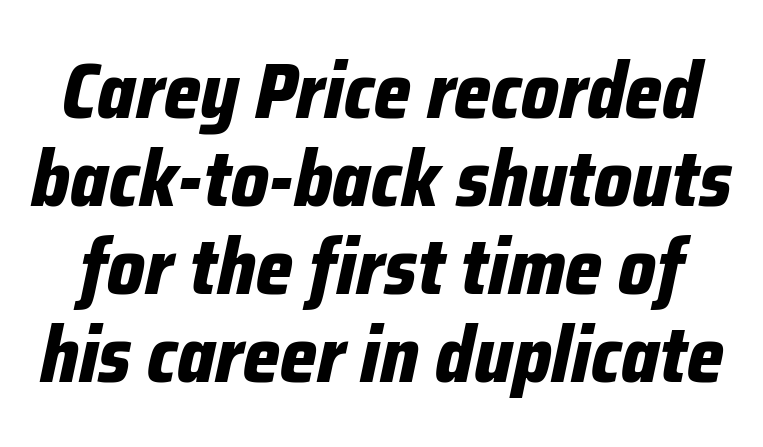
The image shows 78 px bold, condensed type, italic (leaning right); set tight line spacing (1.13x), normal letter spacing, not underlined; low stroke contrast and a medium x-height.
